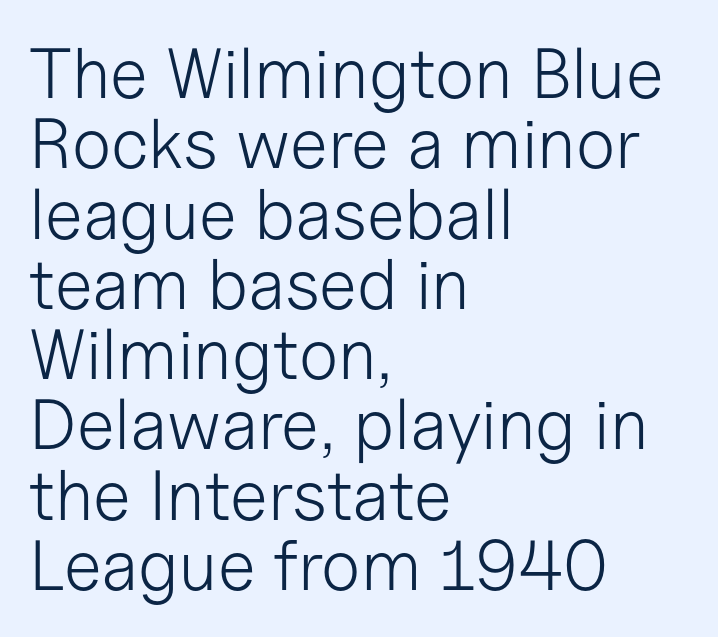
No extra ink here — the face is not bold. The strip under each line holds only bare page. This rendering uses left alignment, leaving the right contour irregular. When letters stand straight like this, we call the style roman or upright. You can tell from the bare stems that sans-serif type was used. This sample has the flowing, uneven cadence of proportional lettering.
